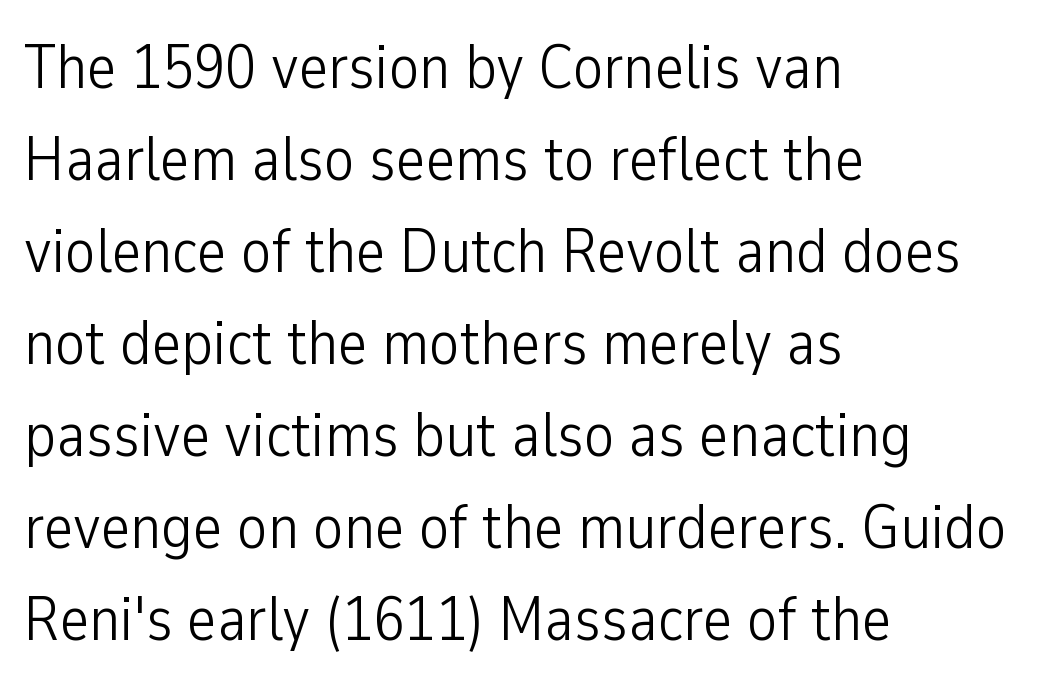
Q: Is the text bold? A: No.
Q: Is the text italic (slanted)? A: No, it is upright.
Q: Is the typeface a serif or a sans-serif typeface? A: Sans-serif.
Q: Is the text underlined? A: No.
Q: How is the paragraph aligned? A: Left-aligned.
Q: Is the spacing between letters normal or unusually wide? A: Normal.
Q: Is the spacing between lines tight, normal or loose? A: Normal.
Q: Width (condensed, normal, or wide)? A: Condensed.
Q: Stroke contrast? A: Low.
Q: x-height? A: Medium.
Q: Monospaced? A: No.
